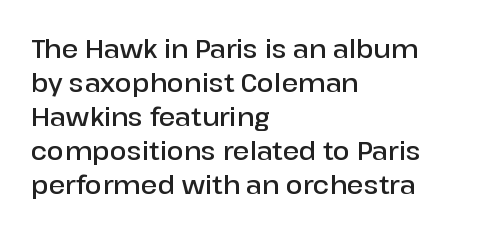
Q: Is the text bold? A: Semi-bold.
Q: Is the text italic (slanted)? A: No, it is upright.
Q: Is the text underlined? A: No.
Q: How is the paragraph aligned? A: Left-aligned.
Q: Is the spacing between letters normal or unusually wide? A: Normal.
Q: Is the spacing between lines tight, normal or loose? A: Normal.
